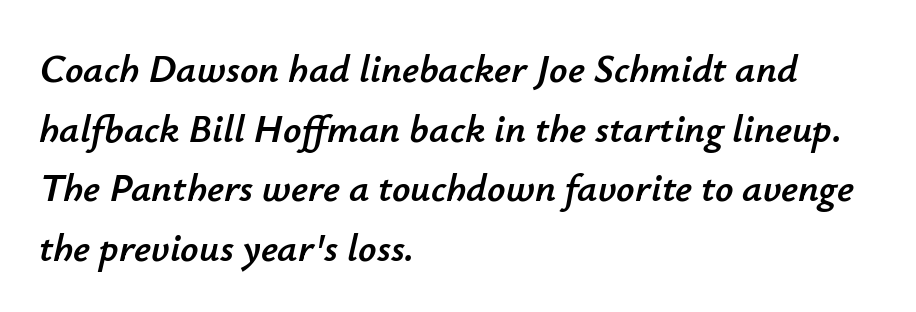
Q: Is the text italic (slanted)? A: Yes, it leans right by about 12 degrees.
Q: Is the text underlined? A: No.
Q: How is the paragraph aligned? A: Left-aligned.
Q: Is the spacing between letters normal or unusually wide? A: Normal.
Q: Is the spacing between lines tight, normal or loose? A: Normal.
Q: Width (condensed, normal, or wide)? A: Normal.
Q: Stroke contrast? A: Low.
Q: x-height? A: Small.
Q: Monospaced? A: No.
